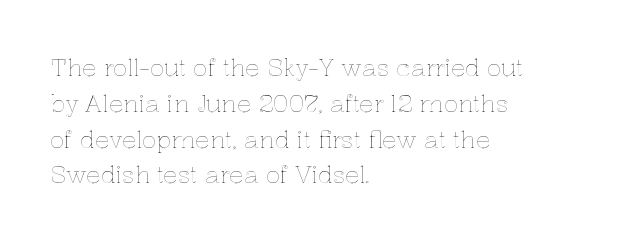
Q: Is the text italic (slanted)? A: No, it is upright.
Q: Is the text underlined? A: No.
Q: How is the paragraph aligned? A: Left-aligned.
Q: Is the spacing between letters normal or unusually wide? A: Normal.
Q: Is the spacing between lines tight, normal or loose? A: Normal.
